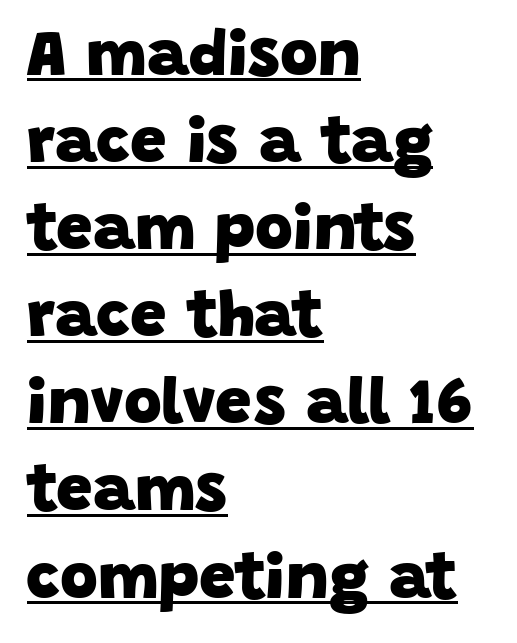
The image shows 65 px heavy sans-serif type; set left-aligned, normal line spacing (1.34x), normal letter spacing, underlined; low stroke contrast and a large x-height.
